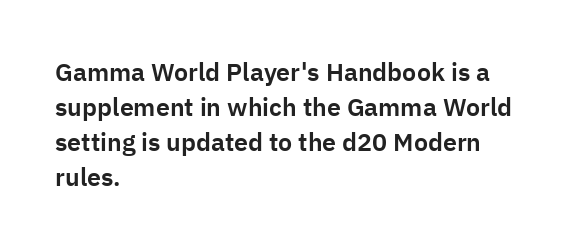
Q: Is the text italic (slanted)? A: No, it is upright.
Q: Is the text underlined? A: No.
Q: How is the paragraph aligned? A: Left-aligned.
Q: Is the spacing between letters normal or unusually wide? A: Normal.
Q: Is the spacing between lines tight, normal or loose? A: Normal.
